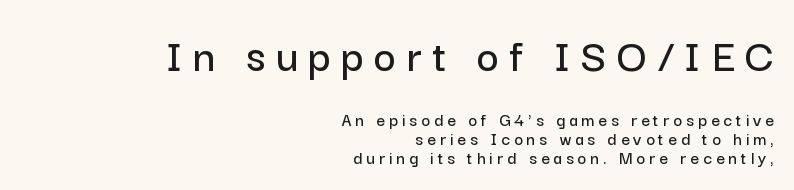
{"serif": "no", "italic": "no", "width": "normal", "stroke_contrast": "low", "x_height": "medium", "monospaced": "no", "underline": "no", "align": "right", "line_spacing": "tight", "line_spacing_ratio": 0.98, "letter_spacing": "wide", "letter_spacing_em": 0.21, "larger_block": "first", "size_ratio": 2.53, "glyph_px": 48}
